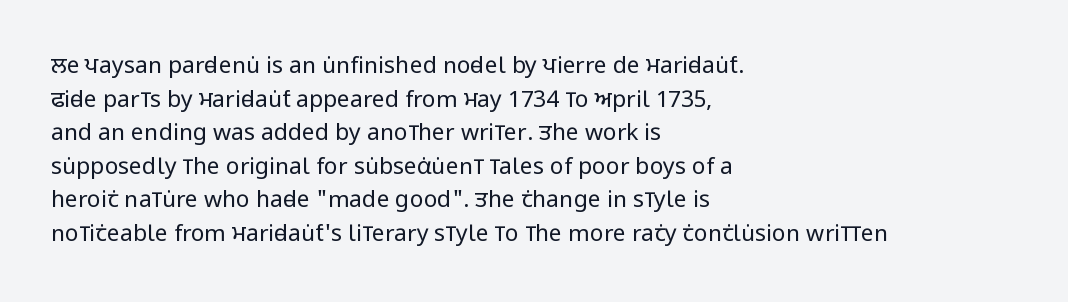
Q: Is the text bold? A: No.
Q: Is the text italic (slanted)? A: No, it is upright.
Q: Is the text underlined? A: No.
Q: How is the paragraph aligned? A: Left-aligned.
Q: Is the spacing between letters normal or unusually wide? A: Normal.
Q: Is the spacing between lines tight, normal or loose? A: Normal.
